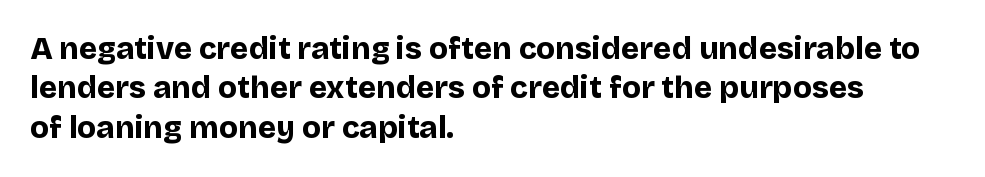
{"serif": "no", "italic": "no", "bold": "yes", "weight": "bold", "width": "normal", "stroke_contrast": "low", "x_height": "large", "monospaced": "no", "underline": "no", "align": "left", "line_spacing": "normal", "line_spacing_ratio": 1.27, "letter_spacing": "normal", "letter_spacing_em": 0.0, "glyph_px": 31}
